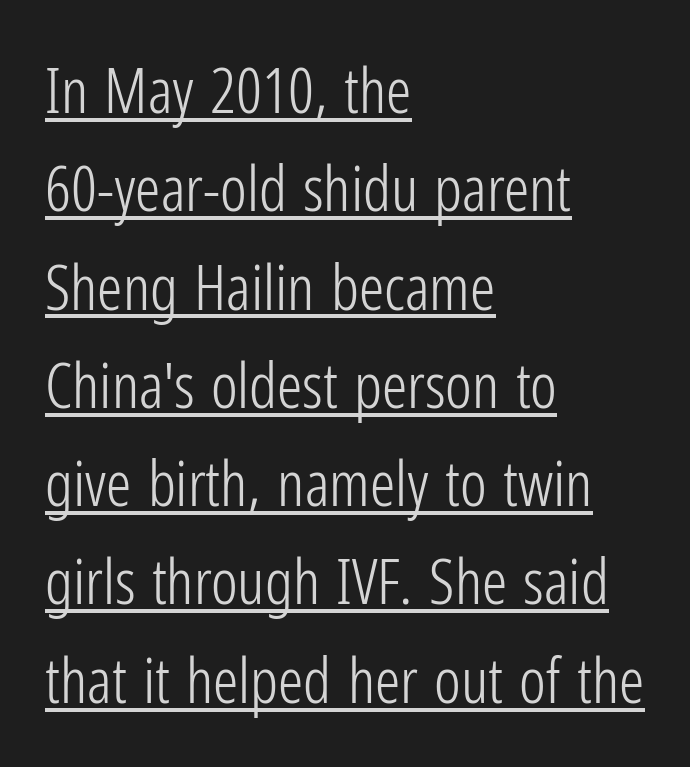
{"serif": "no", "italic": "no", "bold": "no", "weight": "light", "width": "condensed", "stroke_contrast": "low", "x_height": "medium", "monospaced": "no", "underline": "yes", "align": "left", "line_spacing": "normal", "line_spacing_ratio": 1.56, "letter_spacing": "normal", "letter_spacing_em": 0.0, "glyph_px": 63}
